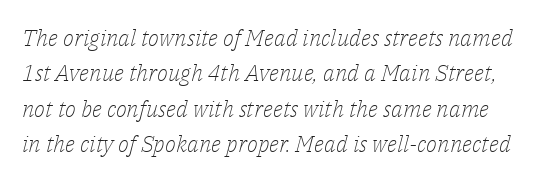
The line texture is even and compact thanks to regular tracking. The leading is moderate, giving the passage an even texture. Weight: in the light-to-regular range. The specimen omits any rule beneath the text block's lines. Tall strokes in this sample are angled rather than plumb.
